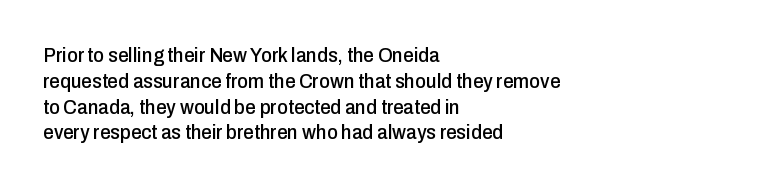
{"italic": "no", "underline": "no", "align": "left", "line_spacing_ratio": 1.23, "letter_spacing": "normal", "letter_spacing_em": 0.0, "glyph_px": 21}
